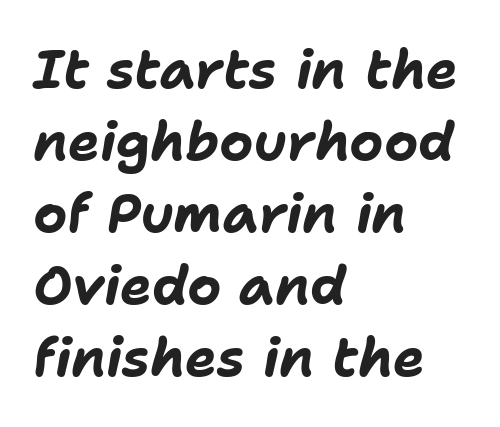
This rendering features lettering with no underline. An italicized treatment has been applied to the whole sample. Each glyph is drawn with heavy, bold strokes. Compared with a centered layout, this one pins lines to the left instead. Looks like regular typesetting: each glyph gets only the width it needs. Leading: standard.
